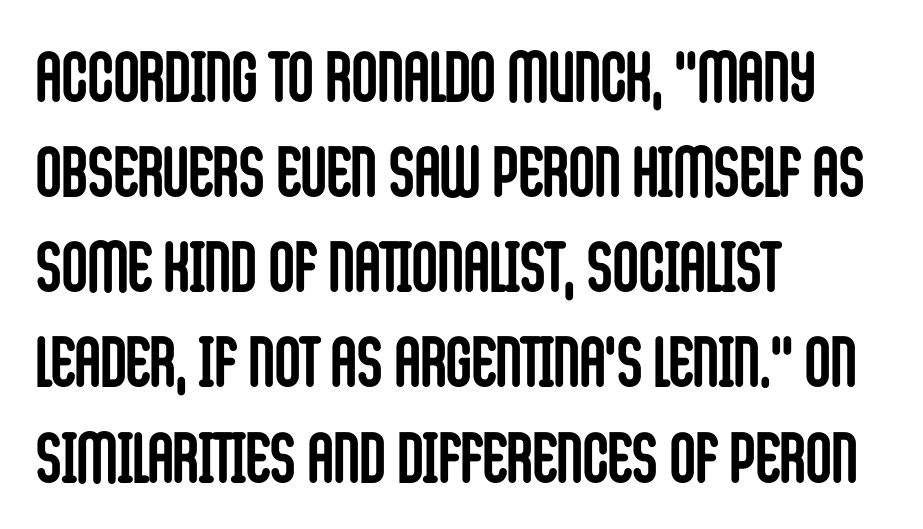
The image shows 71 px semibold, condensed sans-serif type, upright; set left-aligned, normal line spacing (1.34x), normal letter spacing, not underlined; low stroke contrast and a large x-height.
